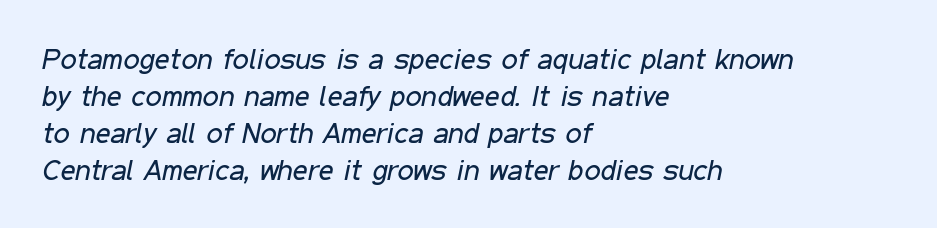
Q: Is the text bold? A: No.
Q: Is the text italic (slanted)? A: Yes, it leans right by about 11 degrees.
Q: Is the text underlined? A: No.
Q: How is the paragraph aligned? A: Left-aligned.
Q: Is the spacing between letters normal or unusually wide? A: Normal.
Q: Is the spacing between lines tight, normal or loose? A: Normal.
Q: Width (condensed, normal, or wide)? A: Condensed.
Q: Stroke contrast? A: Low.
Q: x-height? A: Medium.
Q: Monospaced? A: No.
